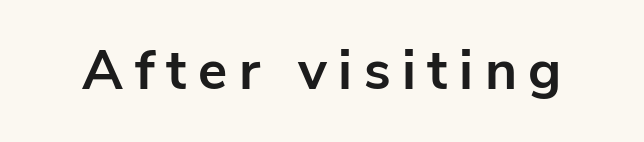
{"serif": "no", "italic": "no", "bold": "yes", "weight": "bold", "width": "normal", "stroke_contrast": "low", "x_height": "medium", "monospaced": "no", "underline": "no", "letter_spacing": "wide", "letter_spacing_em": 0.21, "glyph_px": 55}
